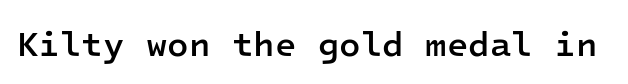
The image shows 35 px semibold sans-serif type, upright, monospaced; set normal letter spacing, not underlined; low stroke contrast and a medium x-height.
